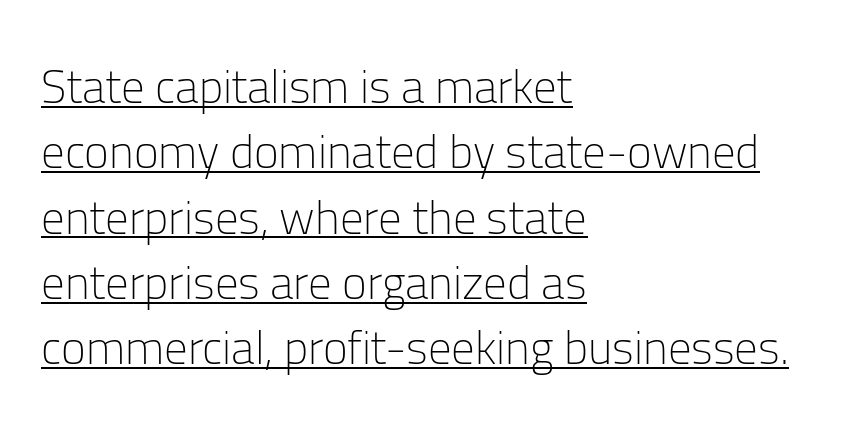
{"serif": "no", "italic": "no", "bold": "no", "weight": "light", "width": "normal", "stroke_contrast": "low", "x_height": "medium", "monospaced": "no", "underline": "yes", "align": "left", "line_spacing": "normal", "line_spacing_ratio": 1.39, "letter_spacing": "normal", "letter_spacing_em": 0.0, "glyph_px": 47}
